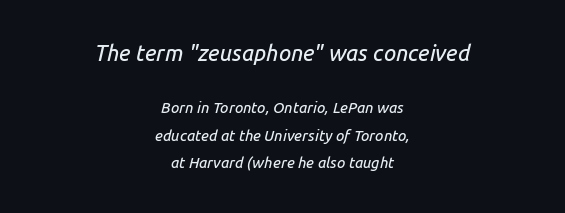
Q: Is the text italic (slanted)? A: Yes, it leans right by about 14 degrees.
Q: Is the text underlined? A: No.
Q: How is the paragraph aligned? A: Centered.
Q: Is the spacing between letters normal or unusually wide? A: Normal.
Q: Which block of text is set in a larger size, the first (top) or the second (bottom)? A: The first (top) one.
